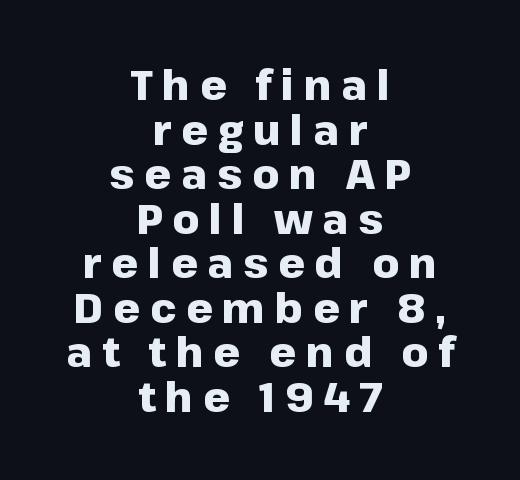
The image shows 42 px heavy sans-serif type, upright; set centered, tight line spacing (1.06x), unusually wide letter spacing (+0.23 em), not underlined; low stroke contrast and a medium x-height.
